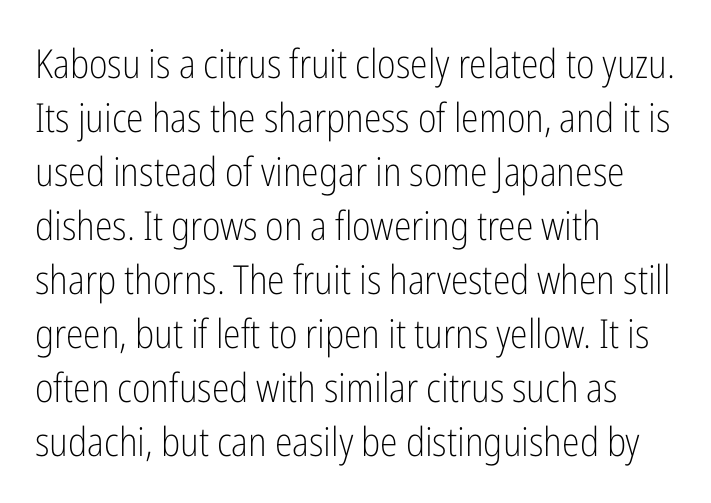
Compared with a centered layout, this one pins lines to the left instead. No italicization has been applied; the sample stays upright. The type is set solid horizontally, with unmodified tracking. Looks like regular typesetting: each glyph gets only the width it needs. The passage shown is not bold in any degree. The font family rendered here belongs to the sans-serif group.
